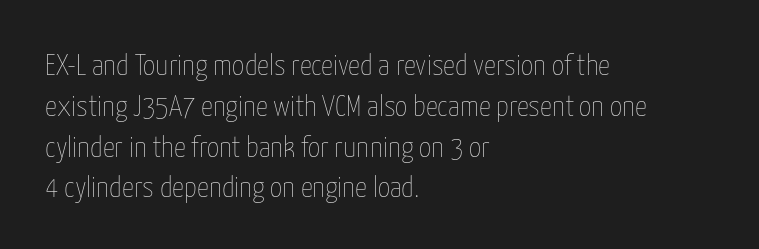
The image shows 30 px thin, condensed type, upright; set left-aligned, normal line spacing (1.36x), normal letter spacing, not underlined; low stroke contrast and a medium x-height.
